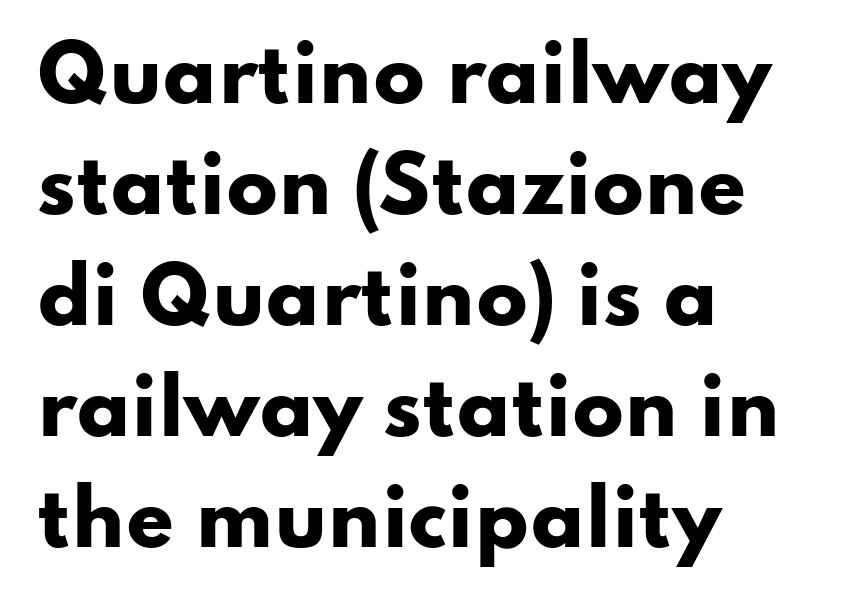
{"serif": "no", "italic": "no", "bold": "yes", "weight": "heavy", "width": "wide", "stroke_contrast": "low", "x_height": "small", "monospaced": "no", "underline": "no", "align": "left", "line_spacing": "normal", "line_spacing_ratio": 1.46, "letter_spacing": "normal", "letter_spacing_em": 0.0, "glyph_px": 76}
